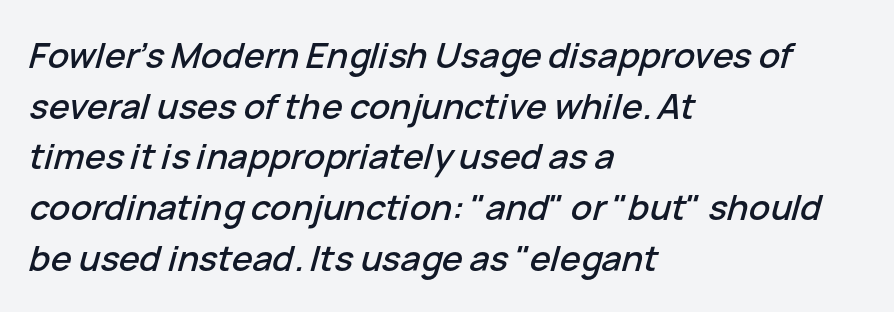
The image shows 35 px text type, italic (leaning right); set left-aligned, normal line spacing (1.45x), normal letter spacing, not underlined; low stroke contrast and a medium x-height.
